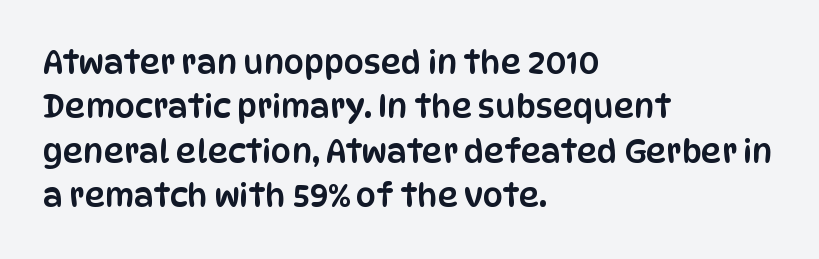
Q: Is the text italic (slanted)? A: No, it is upright.
Q: Is the typeface a serif or a sans-serif typeface? A: Sans-serif.
Q: Is the text underlined? A: No.
Q: How is the paragraph aligned? A: Left-aligned.
Q: Is the spacing between letters normal or unusually wide? A: Normal.
Q: Is the spacing between lines tight, normal or loose? A: Normal.
Q: Width (condensed, normal, or wide)? A: Condensed.
Q: Stroke contrast? A: Low.
Q: x-height? A: Large.
Q: Monospaced? A: No.
